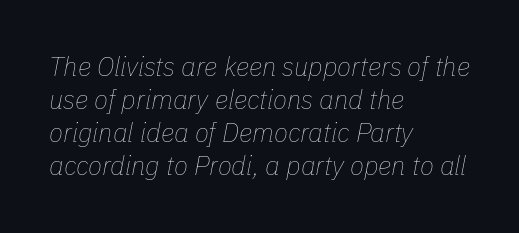
{"italic": "yes", "lean": "right", "slant_degrees": 11, "bold": "no", "underline": "no", "align": "left", "line_spacing": "normal", "line_spacing_ratio": 1.27, "letter_spacing": "normal", "letter_spacing_em": 0.0, "glyph_px": 26}
